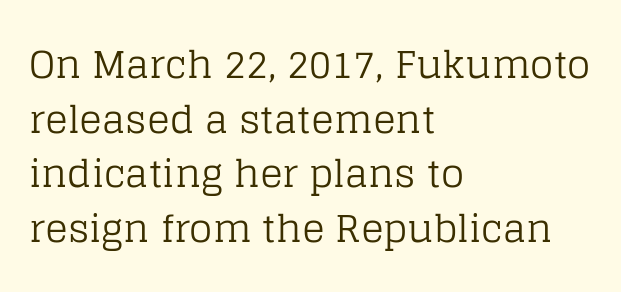
{"serif": "yes", "italic": "no", "bold": "no", "weight": "regular", "width": "normal", "stroke_contrast": "low", "x_height": "large", "monospaced": "no", "underline": "no", "align": "left", "line_spacing": "normal", "line_spacing_ratio": 1.44, "letter_spacing": "normal", "letter_spacing_em": 0.0, "glyph_px": 38}
